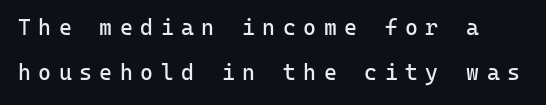
{"italic": "no", "bold": "no", "underline": "no", "line_spacing": "loose", "line_spacing_ratio": 2.05, "letter_spacing": "wide", "letter_spacing_em": 0.34, "glyph_px": 22}
